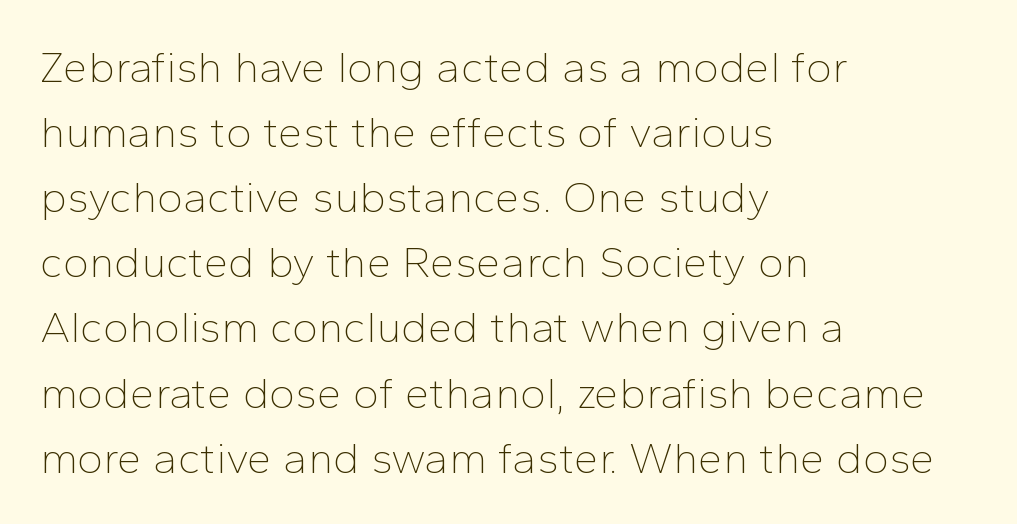
Ordinary non-slanted type is in use. Reading down the column, the eye jumps a familiar distance to each next line. No feet cap the strokes, marking this as sans-serif type. Character widths vary here, with narrow letters taking less room than wide ones.
